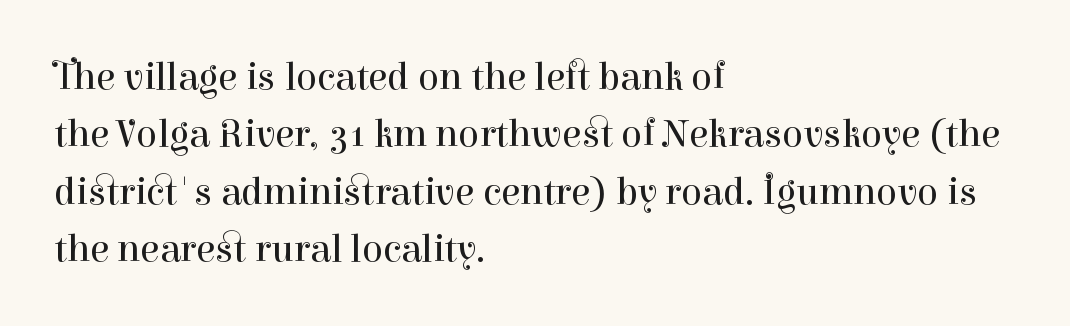
The image shows 39 px regular-weight serif type, upright; set left-aligned, normal line spacing (1.47x), normal letter spacing, not underlined; high stroke contrast and a medium x-height.
